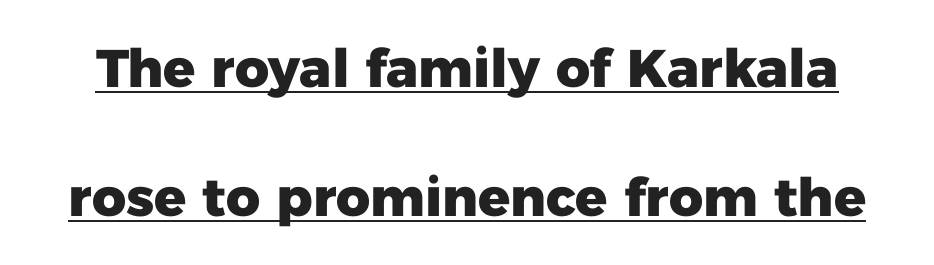
The image shows 53 px heavy sans-serif type, upright; set loose line spacing (2.43x), normal letter spacing, underlined; low stroke contrast and a medium x-height.
